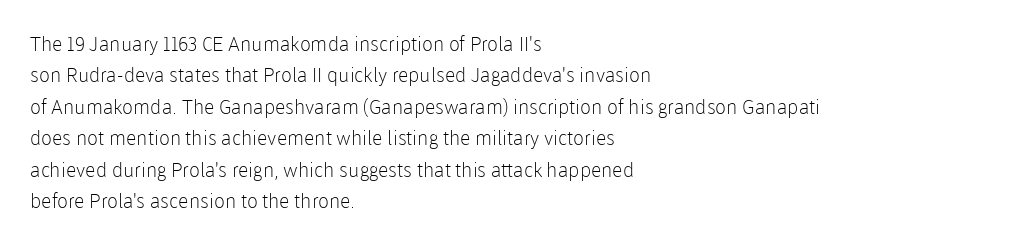
Line spacing here is normal. A typesetter would mark this as roman, not italic. The specimen omits any rule beneath the text block's lines. The rag falls on the right side of this text block. The characters are drawn with everyday or finer stroke widths.
